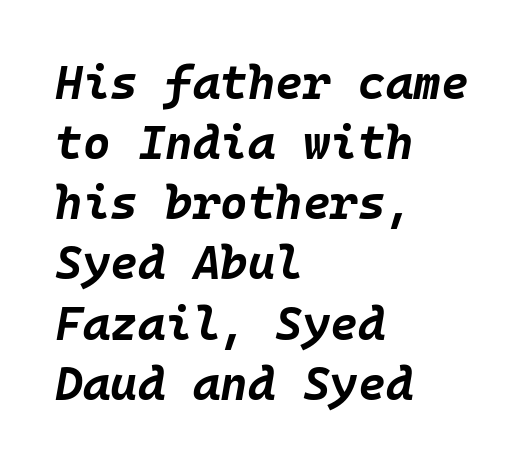
Q: Is the text bold? A: Yes.
Q: Is the text italic (slanted)? A: Yes, it leans right by about 10 degrees.
Q: Is the text underlined? A: No.
Q: How is the paragraph aligned? A: Left-aligned.
Q: Is the spacing between letters normal or unusually wide? A: Normal.
Q: Is the spacing between lines tight, normal or loose? A: Normal.
Q: Width (condensed, normal, or wide)? A: Normal.
Q: Stroke contrast? A: Low.
Q: x-height? A: Large.
Q: Monospaced? A: Yes.
